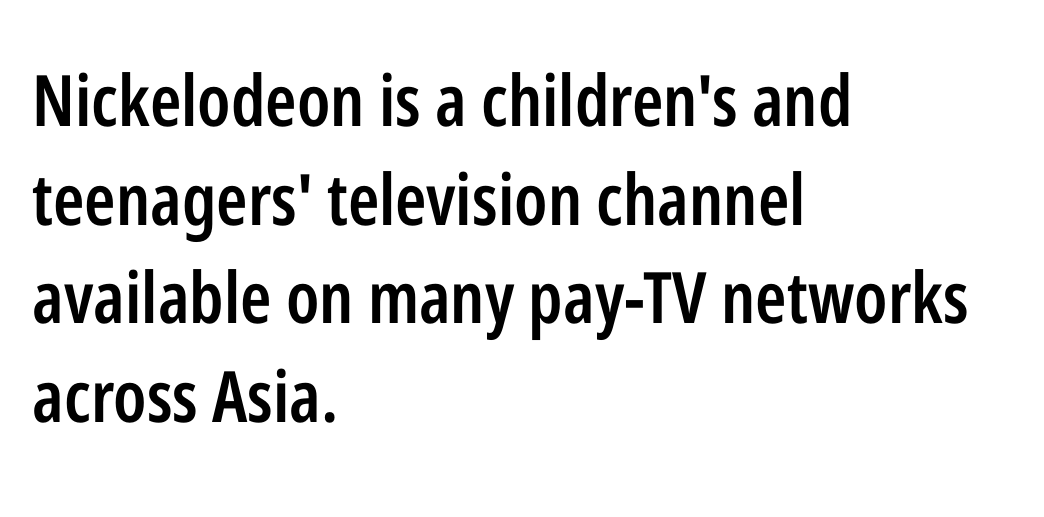
{"serif": "no", "italic": "no", "bold": "semi", "weight": "semibold", "width": "condensed", "stroke_contrast": "low", "x_height": "medium", "monospaced": "no", "underline": "no", "align": "left", "line_spacing": "normal", "line_spacing_ratio": 1.39, "letter_spacing": "normal", "letter_spacing_em": 0.0, "glyph_px": 71}
